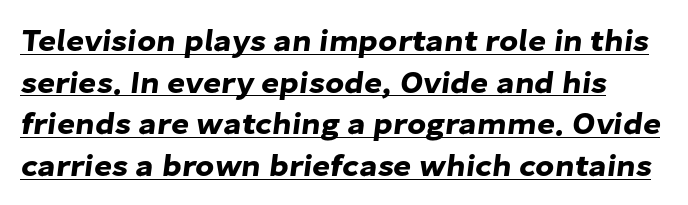
The image shows 31 px sans-serif type; set normal line spacing (1.34x), normal letter spacing, underlined; low stroke contrast and a medium x-height.
